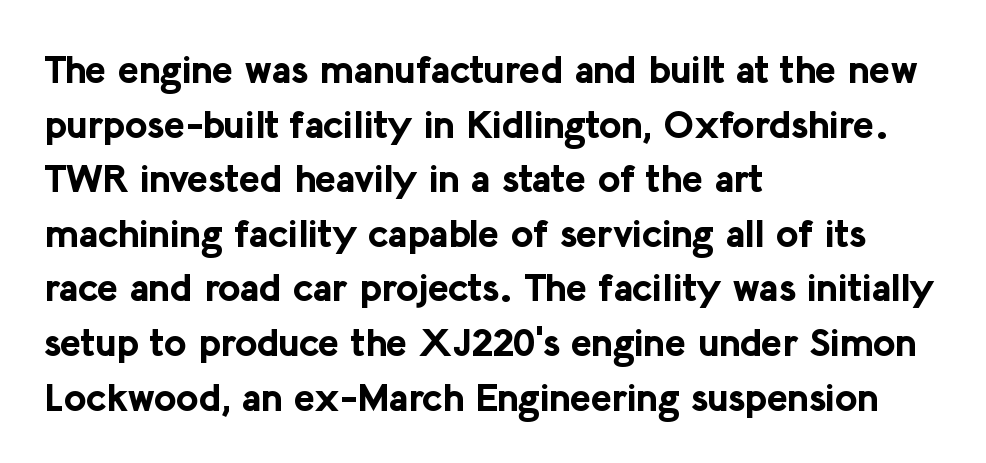
{"serif": "no", "italic": "no", "bold": "yes", "weight": "bold", "width": "normal", "stroke_contrast": "low", "x_height": "medium", "monospaced": "no", "underline": "no", "align": "left", "line_spacing": "normal", "line_spacing_ratio": 1.4, "letter_spacing": "normal", "letter_spacing_em": 0.0, "glyph_px": 39}
